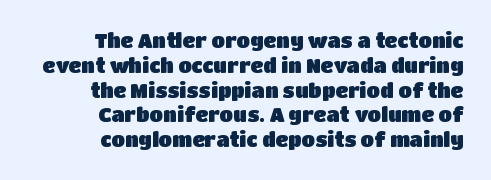
{"italic": "no", "underline": "no", "align": "right", "line_spacing_ratio": 1.24, "letter_spacing": "normal", "letter_spacing_em": 0.0, "glyph_px": 20}
